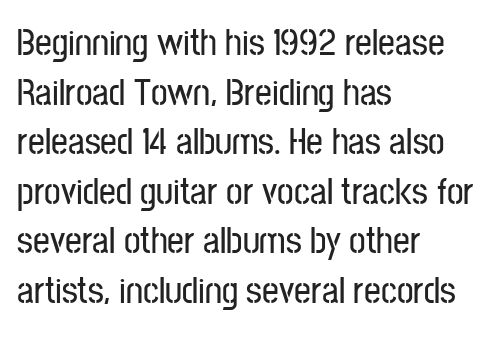
Q: Is the text italic (slanted)? A: No, it is upright.
Q: Is the typeface a serif or a sans-serif typeface? A: Sans-serif.
Q: Is the text underlined? A: No.
Q: How is the paragraph aligned? A: Left-aligned.
Q: Is the spacing between letters normal or unusually wide? A: Normal.
Q: Is the spacing between lines tight, normal or loose? A: Normal.
Q: Width (condensed, normal, or wide)? A: Condensed.
Q: Stroke contrast? A: Low.
Q: x-height? A: Medium.
Q: Monospaced? A: No.
